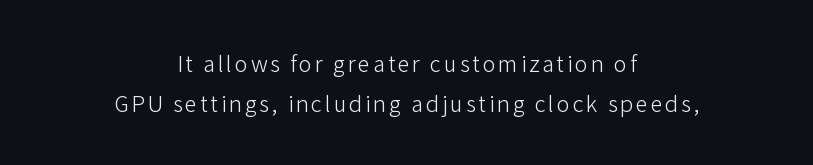
Q: Is the text bold? A: No.
Q: Is the text italic (slanted)? A: No, it is upright.
Q: Is the text underlined? A: No.
Q: How is the paragraph aligned? A: Centered.
